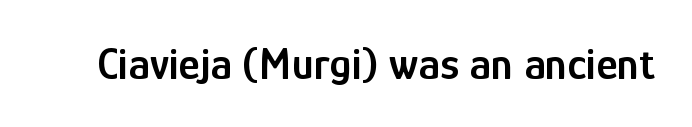
Any mark beneath the type? The region is blank. The letterforms sit shoulder to shoulder at normal distance. Do the letters lean? They stand straight. Observe the absence of serifs on each vertical stroke in this sample. Note the varied advance widths — an 'i' is clearly narrower than an 'm'. Caption: semibold face, moderately heavy strokes.
